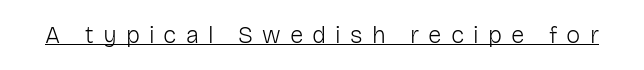
The image shows 24 px text type, upright; set unusually wide letter spacing (+0.38 em), underlined.
